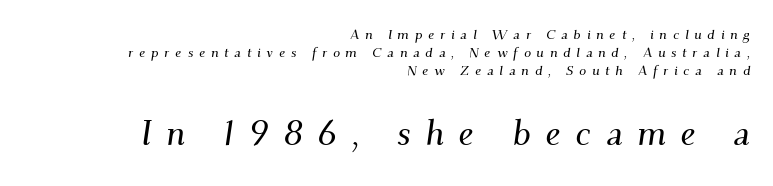
Q: Is the text italic (slanted)? A: Yes, it leans right by about 9 degrees.
Q: Is the typeface a serif or a sans-serif typeface? A: Serif.
Q: Is the text underlined? A: No.
Q: How is the paragraph aligned? A: Right-aligned.
Q: Is the spacing between letters normal or unusually wide? A: Unusually wide.
Q: Is the spacing between lines tight, normal or loose? A: Normal.
Q: Which block of text is set in a larger size, the first (top) or the second (bottom)? A: The second (bottom) one.
Q: Width (condensed, normal, or wide)? A: Normal.
Q: Stroke contrast? A: Medium.
Q: x-height? A: Small.
Q: Monospaced? A: No.
